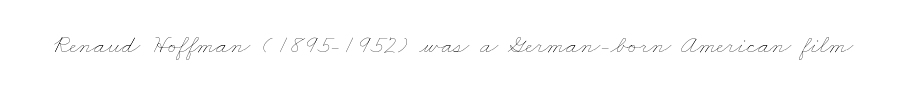
{"bold": "no", "underline": "no", "letter_spacing": "normal", "letter_spacing_em": 0.0, "glyph_px": 26}
